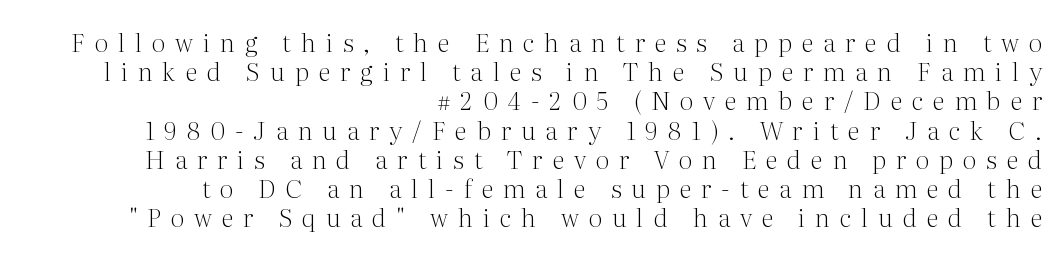
The lines are quadded right. Unlike italic type, these characters show no tilt at all. Descender tails drop into unmarked territory. Weight: in the light-to-regular range. In terms of letterspacing, this is a distinctly airy, spread setting.
